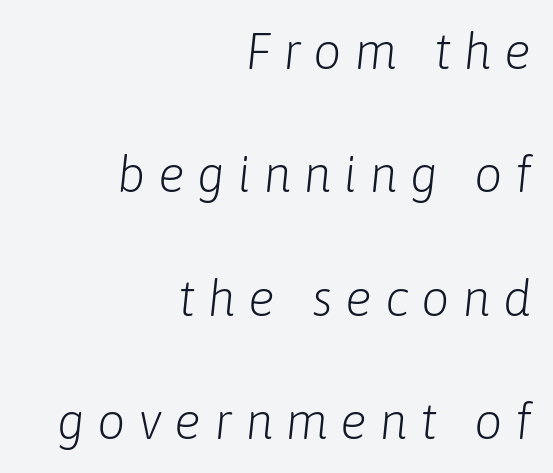
The image shows 50 px light type, italic (leaning right); set right-aligned, loose line spacing (2.47x), unusually wide letter spacing (+0.25 em), not underlined; low stroke contrast and a medium x-height.
